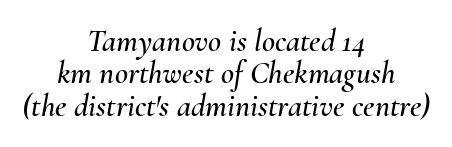
{"italic": "yes", "lean": "right", "slant_degrees": 10, "width": "normal", "stroke_contrast": "medium", "x_height": "small", "monospaced": "no", "underline": "no", "align": "center", "line_spacing": "tight", "line_spacing_ratio": 1.01, "letter_spacing": "normal", "letter_spacing_em": 0.0, "glyph_px": 32}
